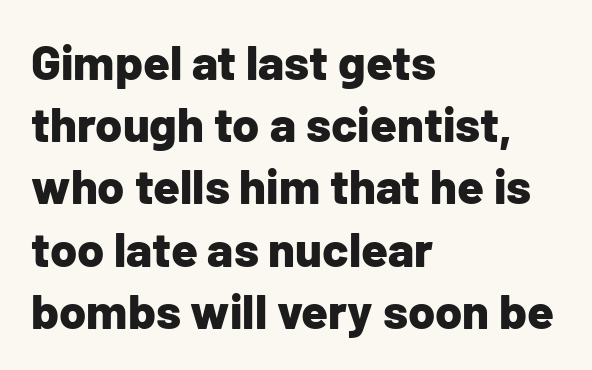
The image shows 49 px bold sans-serif type, upright; set left-aligned, normal line spacing (1.27x), normal letter spacing, not underlined; low stroke contrast and a medium x-height.
